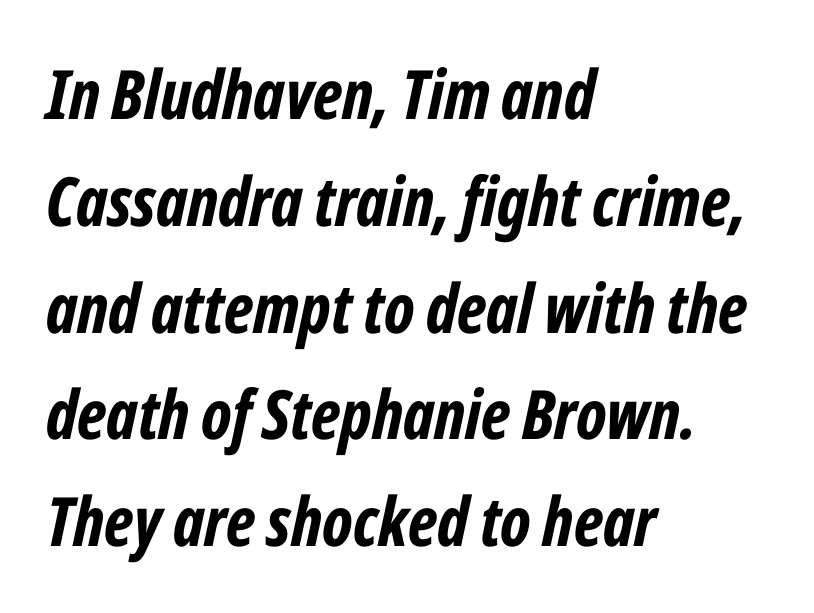
Q: Is the text bold? A: Yes.
Q: Is the text italic (slanted)? A: Yes, it leans right by about 12 degrees.
Q: Is the text underlined? A: No.
Q: How is the paragraph aligned? A: Left-aligned.
Q: Is the spacing between letters normal or unusually wide? A: Normal.
Q: Is the spacing between lines tight, normal or loose? A: Normal.
Q: Width (condensed, normal, or wide)? A: Condensed.
Q: Stroke contrast? A: Low.
Q: x-height? A: Medium.
Q: Monospaced? A: No.
